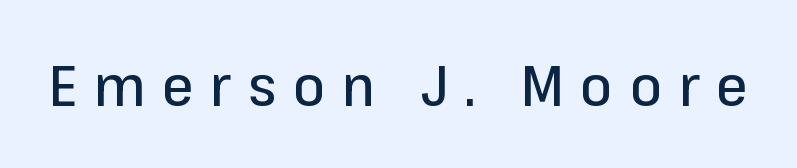
The image shows 57 px sans-serif type, upright; set unusually wide letter spacing (+0.29 em), not underlined; low stroke contrast and a medium x-height.
